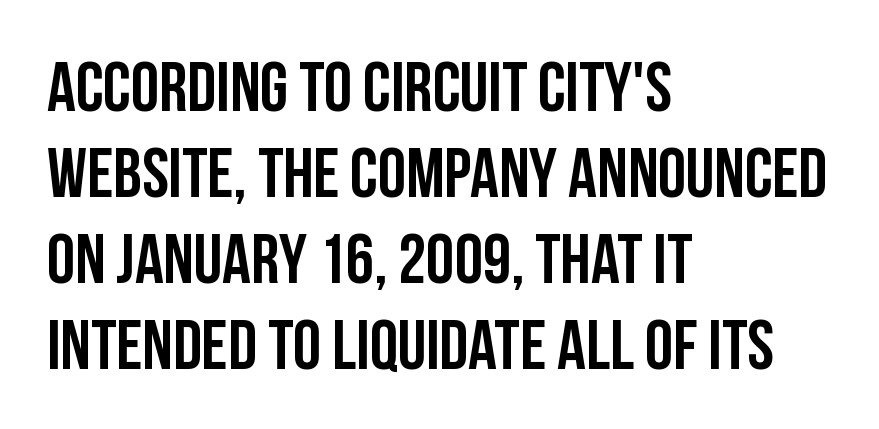
Q: Is the text italic (slanted)? A: No, it is upright.
Q: Is the typeface a serif or a sans-serif typeface? A: Sans-serif.
Q: Is the text underlined? A: No.
Q: How is the paragraph aligned? A: Left-aligned.
Q: Is the spacing between letters normal or unusually wide? A: Normal.
Q: Width (condensed, normal, or wide)? A: Condensed.
Q: Stroke contrast? A: Low.
Q: x-height? A: Large.
Q: Monospaced? A: No.
